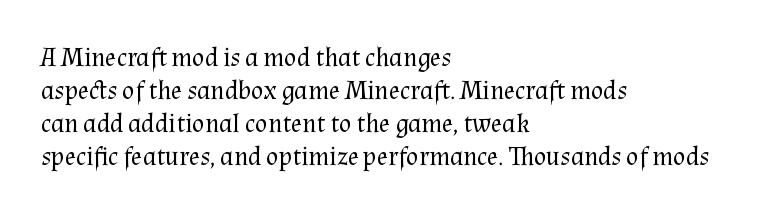
The image shows 26 px text type, upright; set left-aligned, normal line spacing (1.27x), normal letter spacing, not underlined.
